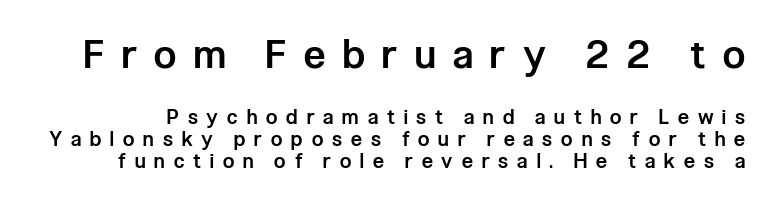
The image shows 39 px semibold, condensed sans-serif type, upright; set tight line spacing (1.1x), unusually wide letter spacing (+0.45 em), not underlined; the first (top) block is 1.95x larger; low stroke contrast and a medium x-height.
